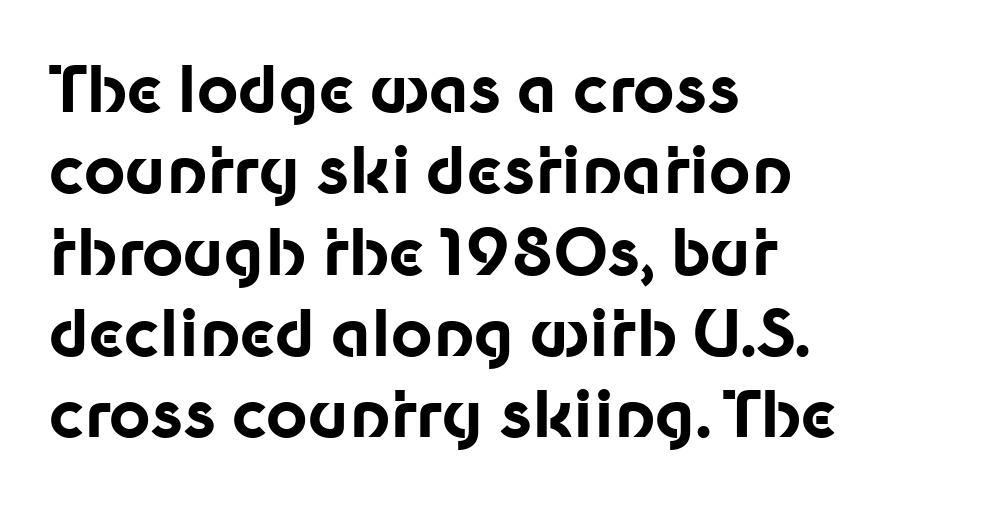
The font is running at its bold setting. In CSS terms this would be text-align: left. Letter spacing: default. Decoration check: the copy has no underline. Type style note: lacks serifs.
